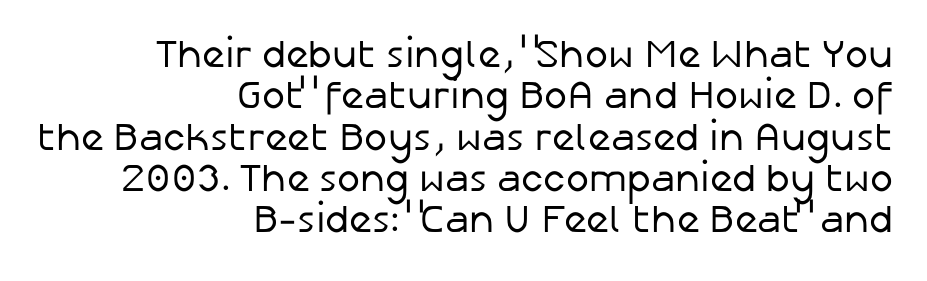
The image shows 39 px regular-weight sans-serif type, upright; set right-aligned, tight line spacing (1.06x), normal letter spacing, not underlined; low stroke contrast and a medium x-height.
